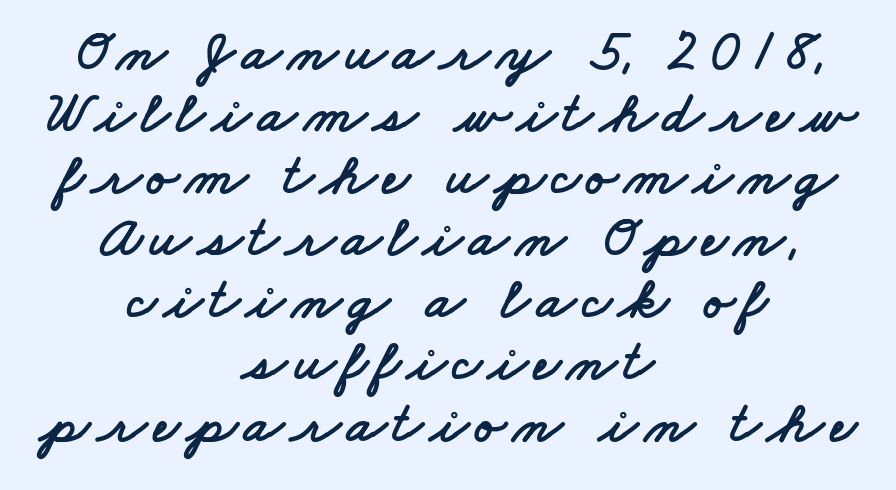
Q: Is the typeface a serif or a sans-serif typeface? A: Sans-serif.
Q: Is the text underlined? A: No.
Q: How is the paragraph aligned? A: Centered.
Q: Is the spacing between lines tight, normal or loose? A: Tight.
Q: Width (condensed, normal, or wide)? A: Wide.
Q: Stroke contrast? A: Low.
Q: x-height? A: Small.
Q: Monospaced? A: No.
